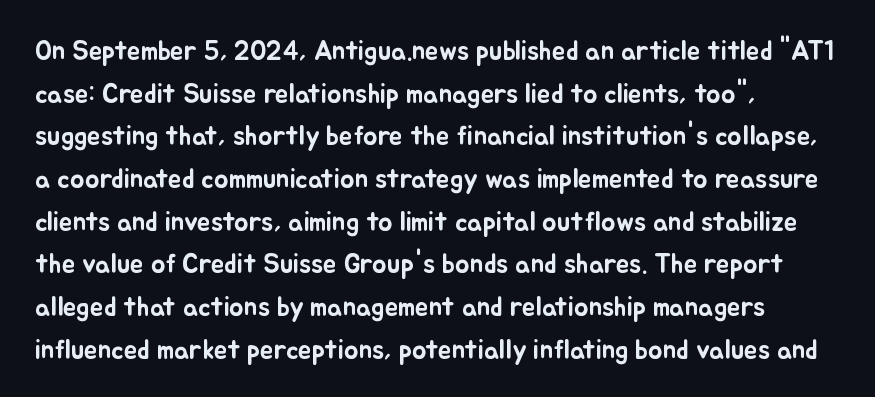
{"italic": "no", "underline": "no", "align": "left", "line_spacing": "normal", "line_spacing_ratio": 1.58, "letter_spacing": "normal", "letter_spacing_em": 0.0, "glyph_px": 27}
